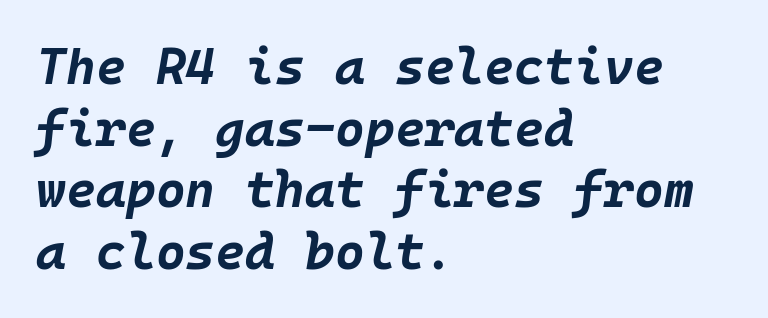
{"italic": "yes", "lean": "right", "slant_degrees": 10, "bold": "yes", "weight": "bold", "width": "normal", "stroke_contrast": "low", "x_height": "large", "monospaced": "yes", "underline": "no", "align": "left", "line_spacing_ratio": 1.21, "letter_spacing": "normal", "letter_spacing_em": 0.0, "glyph_px": 51}
